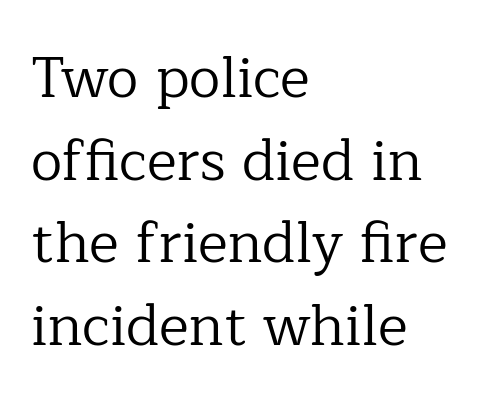
{"serif": "yes", "italic": "no", "bold": "no", "weight": "regular", "width": "normal", "stroke_contrast": "low", "x_height": "medium", "monospaced": "no", "underline": "no", "align": "left", "line_spacing": "normal", "line_spacing_ratio": 1.45, "letter_spacing": "normal", "letter_spacing_em": 0.0, "glyph_px": 57}
